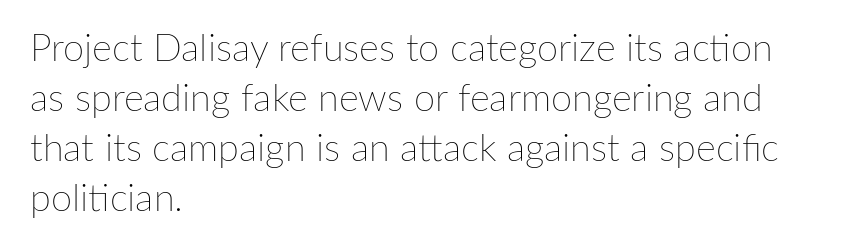
Q: Is the text bold? A: No.
Q: Is the text italic (slanted)? A: No, it is upright.
Q: Is the text underlined? A: No.
Q: How is the paragraph aligned? A: Left-aligned.
Q: Is the spacing between letters normal or unusually wide? A: Normal.
Q: Is the spacing between lines tight, normal or loose? A: Normal.
Q: Width (condensed, normal, or wide)? A: Normal.
Q: Stroke contrast? A: Low.
Q: x-height? A: Medium.
Q: Monospaced? A: No.
